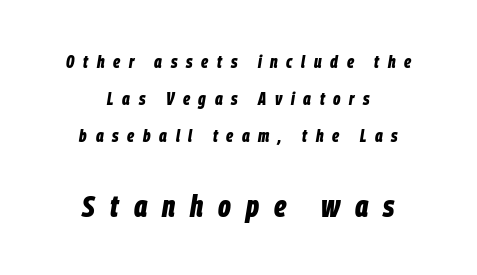
{"italic": "yes", "lean": "right", "slant_degrees": 9, "bold": "yes", "weight": "bold", "width": "condensed", "stroke_contrast": "low", "x_height": "large", "monospaced": "no", "underline": "no", "align": "center", "line_spacing": "loose", "line_spacing_ratio": 2.06, "letter_spacing": "wide", "letter_spacing_em": 0.48, "larger_block": "second", "size_ratio": 1.72, "glyph_px": 31}
